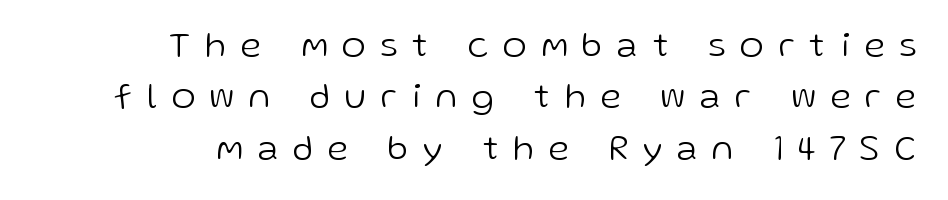
Q: Is the text bold? A: No.
Q: Is the text italic (slanted)? A: No, it is upright.
Q: Is the typeface a serif or a sans-serif typeface? A: Sans-serif.
Q: Is the text underlined? A: No.
Q: How is the paragraph aligned? A: Right-aligned.
Q: Is the spacing between letters normal or unusually wide? A: Unusually wide.
Q: Is the spacing between lines tight, normal or loose? A: Normal.
Q: Width (condensed, normal, or wide)? A: Normal.
Q: Stroke contrast? A: Low.
Q: x-height? A: Medium.
Q: Monospaced? A: No.
